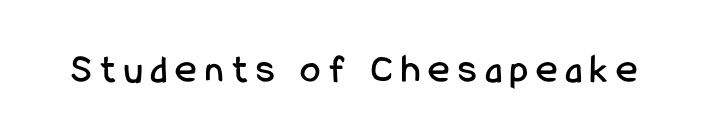
The image shows 41 px condensed sans-serif type, upright; set unusually wide letter spacing (+0.2 em), not underlined; low stroke contrast and a medium x-height.
